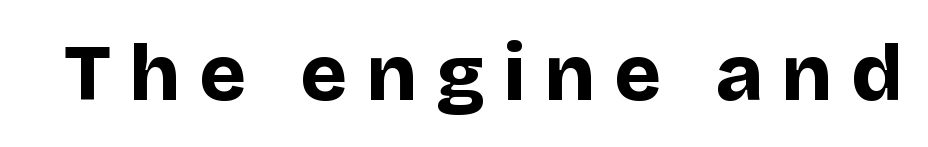
Q: Is the text bold? A: Yes.
Q: Is the text italic (slanted)? A: No, it is upright.
Q: Is the typeface a serif or a sans-serif typeface? A: Sans-serif.
Q: Is the text underlined? A: No.
Q: Is the spacing between letters normal or unusually wide? A: Unusually wide.
Q: Width (condensed, normal, or wide)? A: Normal.
Q: Stroke contrast? A: Low.
Q: x-height? A: Large.
Q: Monospaced? A: No.
